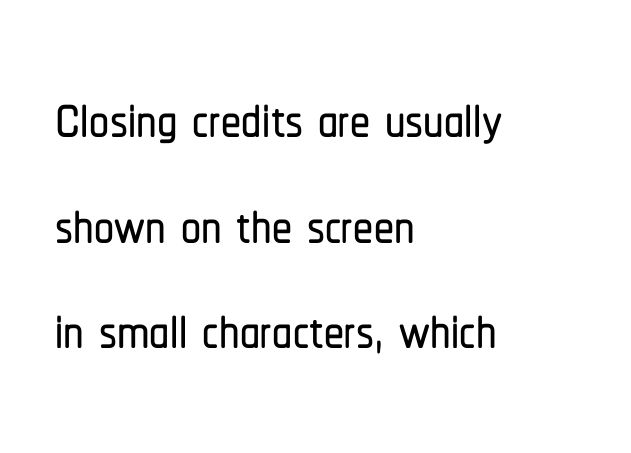
The image shows 80 px condensed sans-serif type, upright; set left-aligned, normal line spacing (1.32x), normal letter spacing, not underlined; low stroke contrast and a medium x-height.
